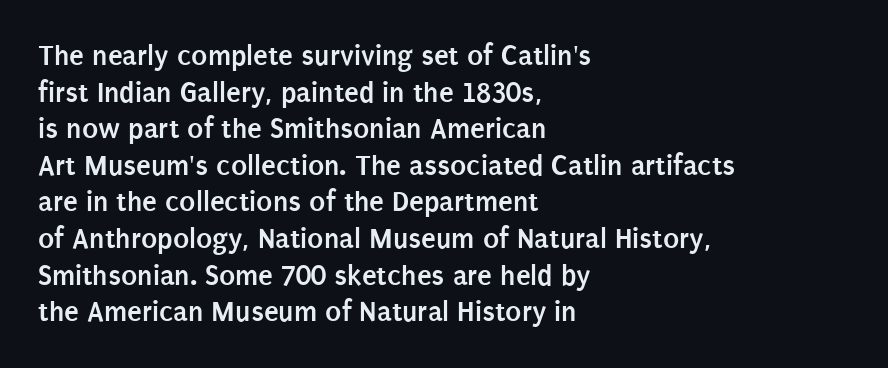
{"serif": "no", "italic": "no", "bold": "yes", "weight": "semibold", "width": "condensed", "stroke_contrast": "low", "x_height": "large", "monospaced": "no", "underline": "no", "align": "left", "line_spacing_ratio": 1.22, "letter_spacing": "normal", "letter_spacing_em": 0.0, "glyph_px": 30}
